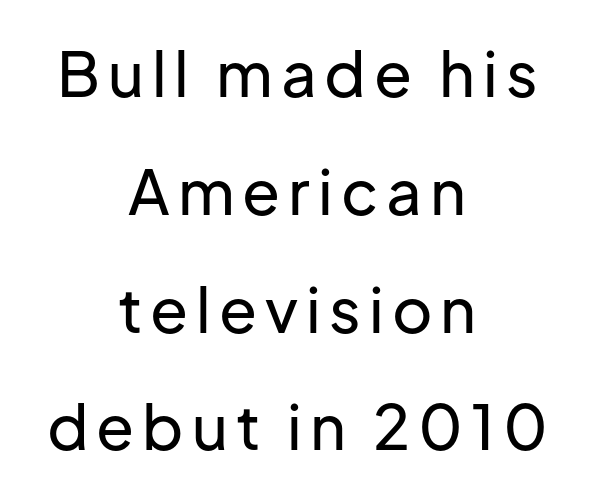
The designer dialed line spacing up above the default. The rendering positions every line midway between the sides. Every stem runs plumb, perpendicular to the baseline. Is this a fixed-width face? No — the glyphs have proportional, varying widths. Note: no serifs on the glyphs.
